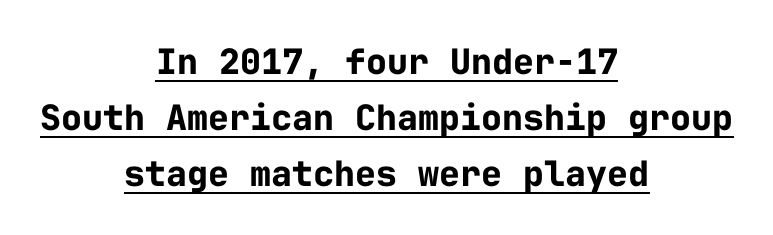
Q: Is the text bold? A: Yes.
Q: Is the text italic (slanted)? A: No, it is upright.
Q: Is the typeface a serif or a sans-serif typeface? A: Sans-serif.
Q: Is the text underlined? A: Yes.
Q: How is the paragraph aligned? A: Centered.
Q: Is the spacing between letters normal or unusually wide? A: Normal.
Q: Is the spacing between lines tight, normal or loose? A: Normal.
Q: Width (condensed, normal, or wide)? A: Normal.
Q: Stroke contrast? A: Low.
Q: x-height? A: Medium.
Q: Monospaced? A: Yes.
